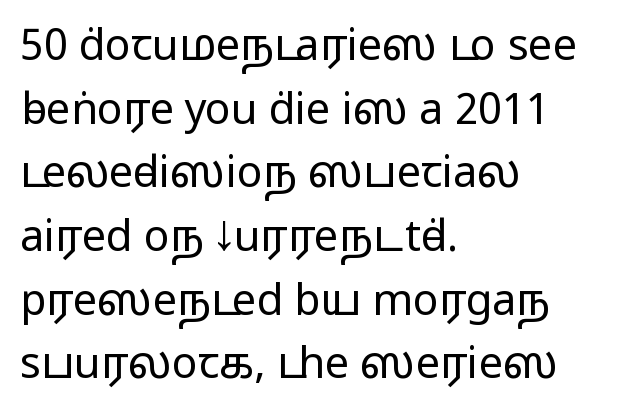
Notice how descenders clear the ascenders below comfortably — that's standard leading. Standard letterfit; no display-style spreading of the glyphs. Rule under the text: the space is simply empty. The letters carry no serifs — their stems end cleanly without finishing strokes.
